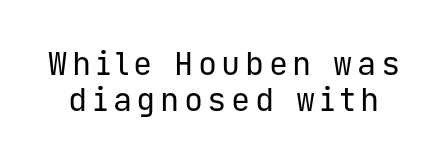
Words float on clear page, feet unadorned. Vertical strokes here are truly vertical. The font sits on the lighter half of the weight spectrum, regular included. You could barely slide anything between these rows.
